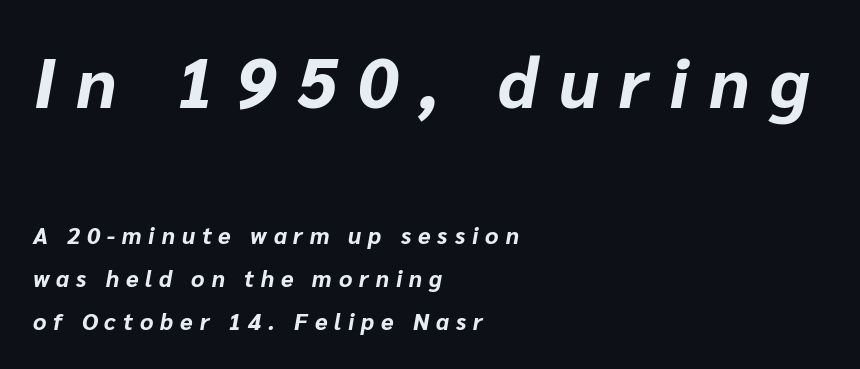
The image shows 70 px bold type, italic (leaning right); set left-aligned, line spacing 1.86x, unusually wide letter spacing (+0.3 em), not underlined; the first (top) block is 3.04x larger; low stroke contrast and a medium x-height.
